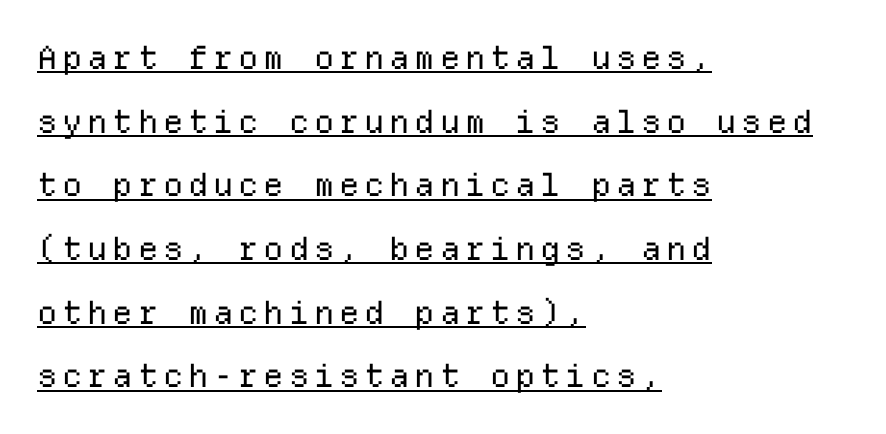
The image shows 32 px regular-weight sans-serif type, upright, monospaced; set left-aligned, loose line spacing (1.99x), underlined; low stroke contrast and a medium x-height.
